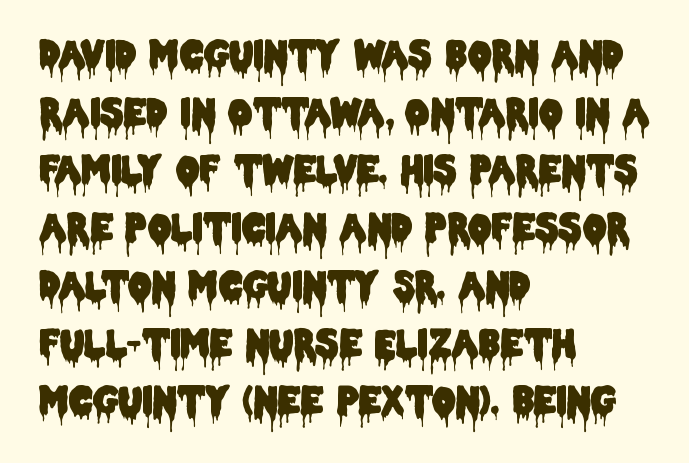
Q: Is the text italic (slanted)? A: No, it is upright.
Q: Is the typeface a serif or a sans-serif typeface? A: Sans-serif.
Q: Is the text underlined? A: No.
Q: How is the paragraph aligned? A: Left-aligned.
Q: Is the spacing between letters normal or unusually wide? A: Normal.
Q: Is the spacing between lines tight, normal or loose? A: Normal.
Q: Width (condensed, normal, or wide)? A: Condensed.
Q: Stroke contrast? A: Low.
Q: x-height? A: Large.
Q: Monospaced? A: No.
